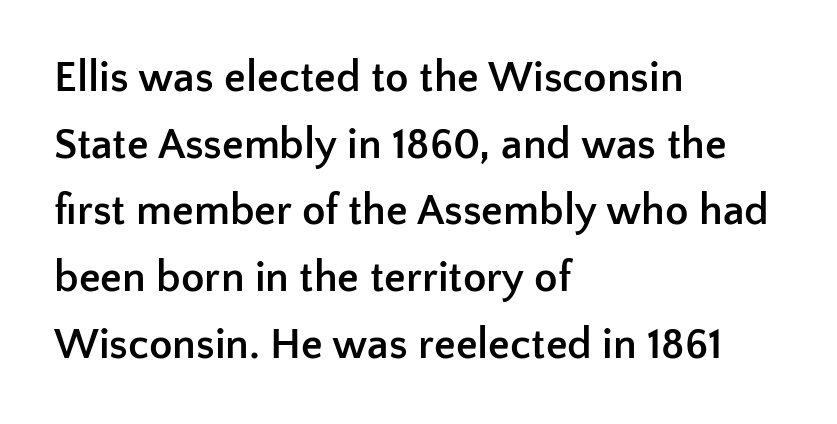
Q: Is the text bold? A: Yes.
Q: Is the text italic (slanted)? A: No, it is upright.
Q: Is the typeface a serif or a sans-serif typeface? A: Sans-serif.
Q: Is the text underlined? A: No.
Q: How is the paragraph aligned? A: Left-aligned.
Q: Is the spacing between letters normal or unusually wide? A: Normal.
Q: Is the spacing between lines tight, normal or loose? A: Normal.
Q: Width (condensed, normal, or wide)? A: Normal.
Q: Stroke contrast? A: Low.
Q: x-height? A: Medium.
Q: Monospaced? A: No.
